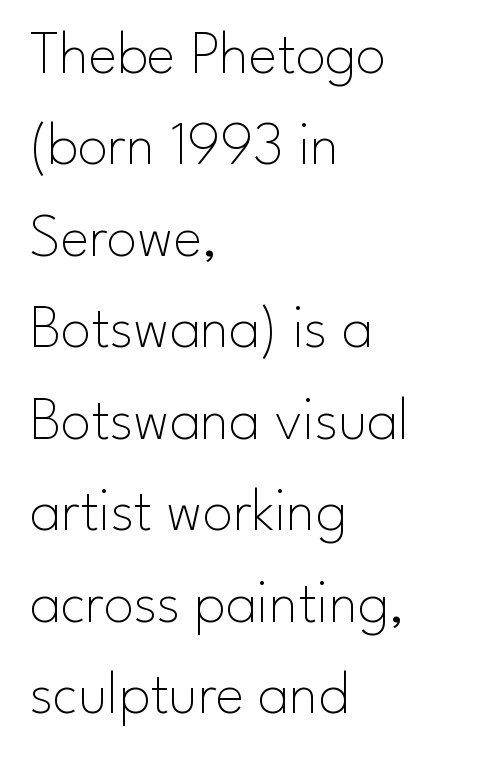
The image shows 61 px thin sans-serif type, upright; set left-aligned, normal line spacing (1.5x), normal letter spacing, not underlined; low stroke contrast and a small x-height.
